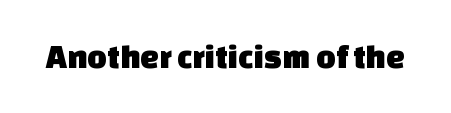
The image shows 34 px sans-serif type; set normal letter spacing, not underlined; low stroke contrast and a large x-height.
